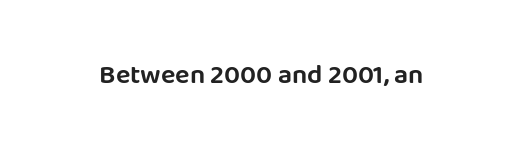
{"italic": "no", "underline": "no", "letter_spacing": "normal", "letter_spacing_em": 0.0, "glyph_px": 27}
